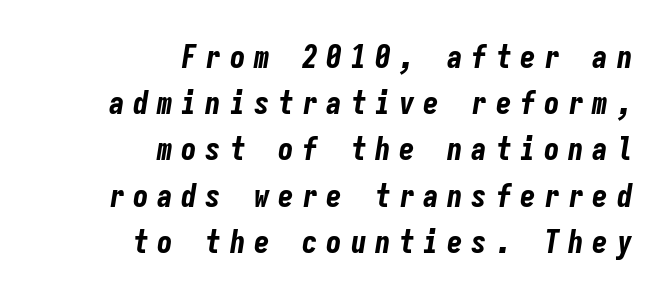
The image shows 31 px bold, condensed type, italic (leaning right), monospaced; set right-aligned, normal line spacing (1.49x), unusually wide letter spacing (+0.28 em), not underlined; low stroke contrast and a medium x-height.
